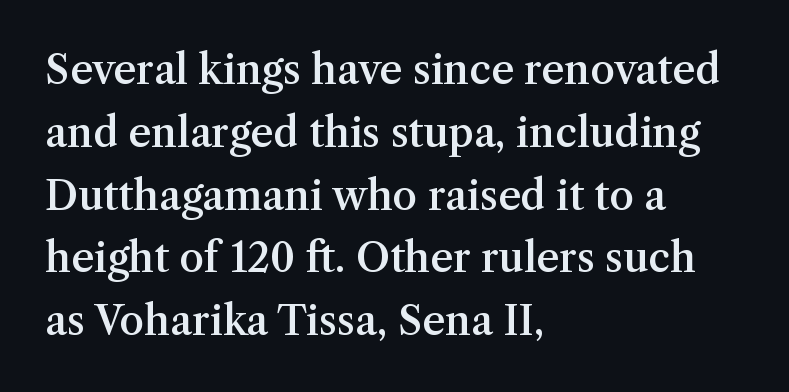
Short and long lines alike share a common starting point at left. Nope, not italic — everything's standing straight. Think of a printed novel: that variable character pitch is what you see here. The gaps between neighbouring characters are ordinary and unremarkable. Descenders are the only things crossing below the line. Look at the bottom of the vertical strokes: they flare into serifs here.
